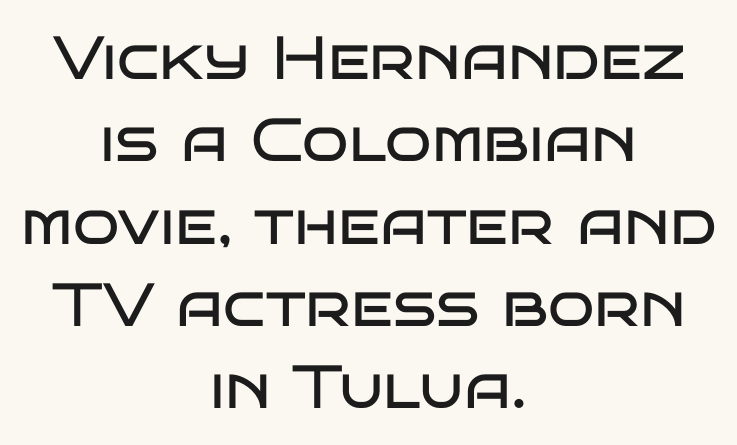
The image shows 61 px regular-weight, wide sans-serif type, upright; set centered, normal line spacing (1.35x), normal letter spacing, not underlined; low stroke contrast and a large x-height.
